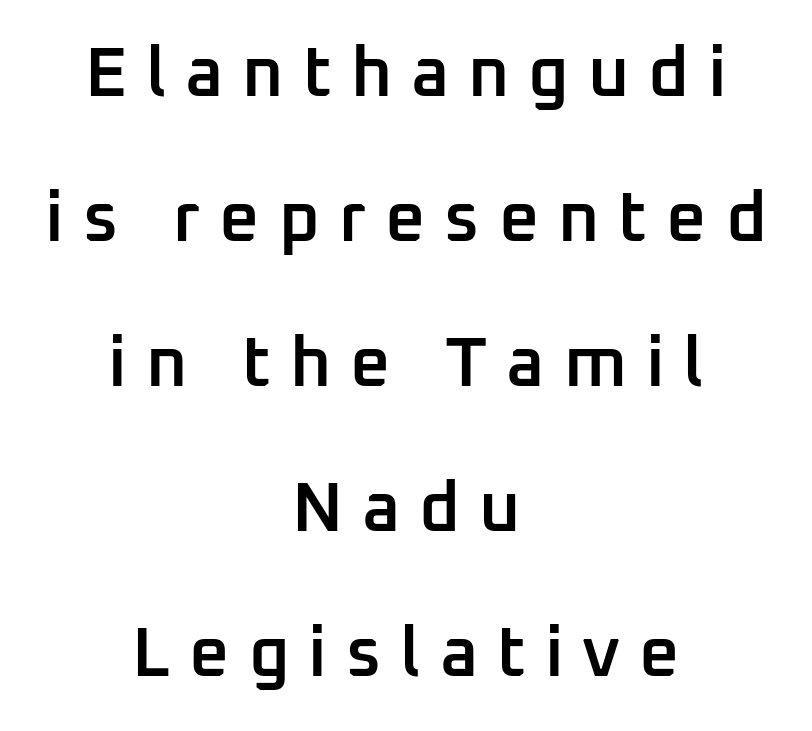
Q: Is the text bold? A: Semi-bold.
Q: Is the text italic (slanted)? A: No, it is upright.
Q: Is the typeface a serif or a sans-serif typeface? A: Sans-serif.
Q: Is the text underlined? A: No.
Q: How is the paragraph aligned? A: Centered.
Q: Is the spacing between letters normal or unusually wide? A: Unusually wide.
Q: Is the spacing between lines tight, normal or loose? A: Loose.
Q: Width (condensed, normal, or wide)? A: Normal.
Q: Stroke contrast? A: Low.
Q: x-height? A: Medium.
Q: Monospaced? A: No.
